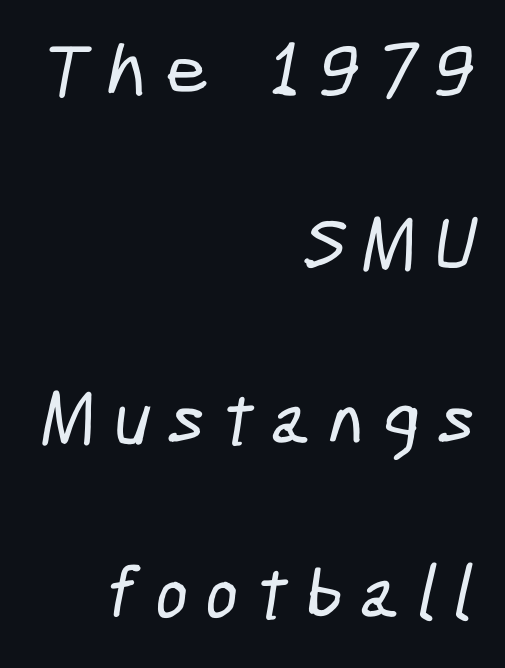
Q: Is the typeface a serif or a sans-serif typeface? A: Sans-serif.
Q: Is the text underlined? A: No.
Q: How is the paragraph aligned? A: Right-aligned.
Q: Is the spacing between letters normal or unusually wide? A: Unusually wide.
Q: Is the spacing between lines tight, normal or loose? A: Loose.
Q: Width (condensed, normal, or wide)? A: Condensed.
Q: Stroke contrast? A: Low.
Q: x-height? A: Medium.
Q: Monospaced? A: No.
